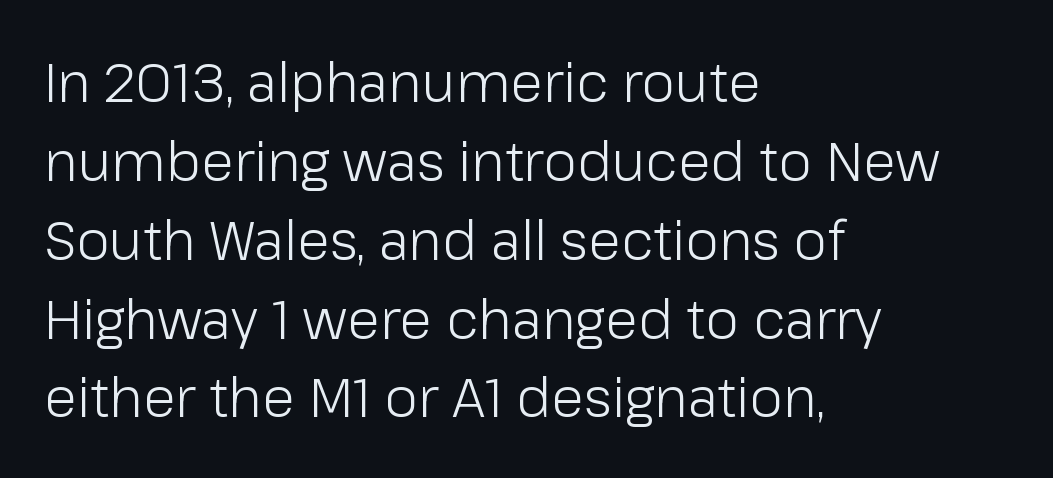
{"serif": "no", "italic": "no", "bold": "no", "weight": "light", "width": "normal", "stroke_contrast": "low", "x_height": "medium", "monospaced": "no", "underline": "no", "align": "left", "line_spacing": "normal", "line_spacing_ratio": 1.46, "letter_spacing": "normal", "letter_spacing_em": 0.0, "glyph_px": 54}
